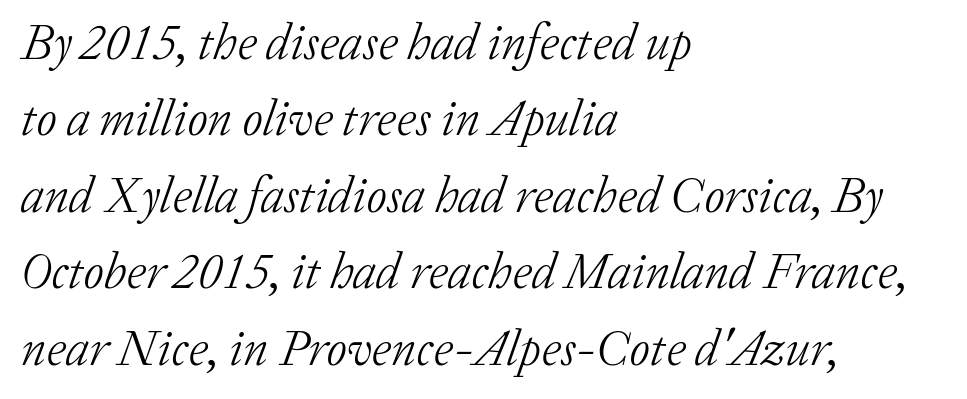
Q: Is the text bold? A: No.
Q: Is the text italic (slanted)? A: Yes, it leans right by about 20 degrees.
Q: Is the typeface a serif or a sans-serif typeface? A: Serif.
Q: Is the text underlined? A: No.
Q: How is the paragraph aligned? A: Left-aligned.
Q: Is the spacing between letters normal or unusually wide? A: Normal.
Q: Is the spacing between lines tight, normal or loose? A: Normal.
Q: Width (condensed, normal, or wide)? A: Normal.
Q: Stroke contrast? A: Low.
Q: x-height? A: Medium.
Q: Monospaced? A: No.
